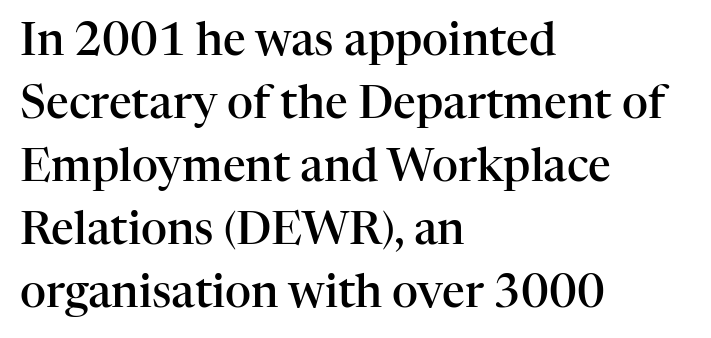
Vertical spacing — default. A classic flush-left, rag-right setting is used for this passage. Each letter's strokes conclude with small projecting serifs. Every letter is mildly thick-stroked: semibold rather than bold. The letters stand straight up with perfectly vertical stems. The horizontal fit of the characters is conventional and even.
